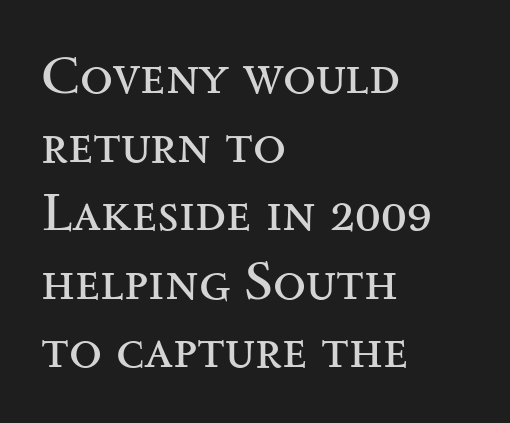
The image shows 54 px regular-weight, wide serif type, upright; set left-aligned, normal line spacing (1.27x), normal letter spacing, not underlined; medium stroke contrast and a small x-height.
